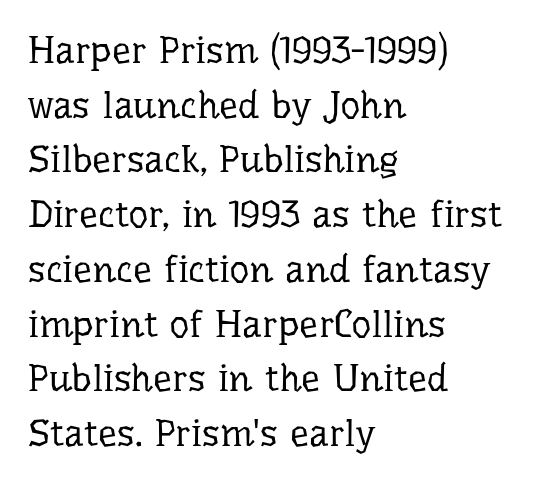
A roman cut, with each character standing at attention. Plain, unruled lines of type. Between one letter and the next there's only the usual sliver of space. Spacing verdict: proportional, widths tailored to each character. Heaviness? Minimal to ordinary, like unemphasized prose.
